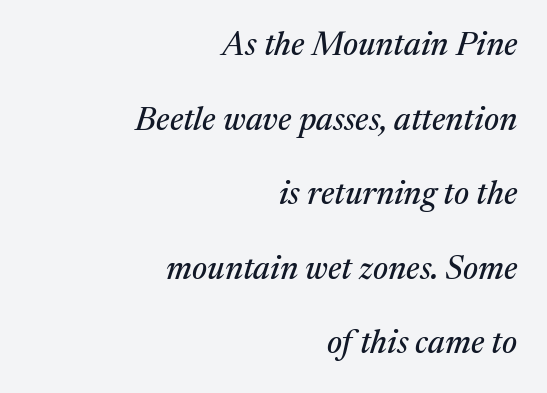
Q: Is the text italic (slanted)? A: Yes, it leans right by about 17 degrees.
Q: Is the typeface a serif or a sans-serif typeface? A: Serif.
Q: Is the text underlined? A: No.
Q: How is the paragraph aligned? A: Right-aligned.
Q: Is the spacing between letters normal or unusually wide? A: Normal.
Q: Is the spacing between lines tight, normal or loose? A: Loose.
Q: Width (condensed, normal, or wide)? A: Normal.
Q: Stroke contrast? A: Medium.
Q: x-height? A: Medium.
Q: Monospaced? A: No.
